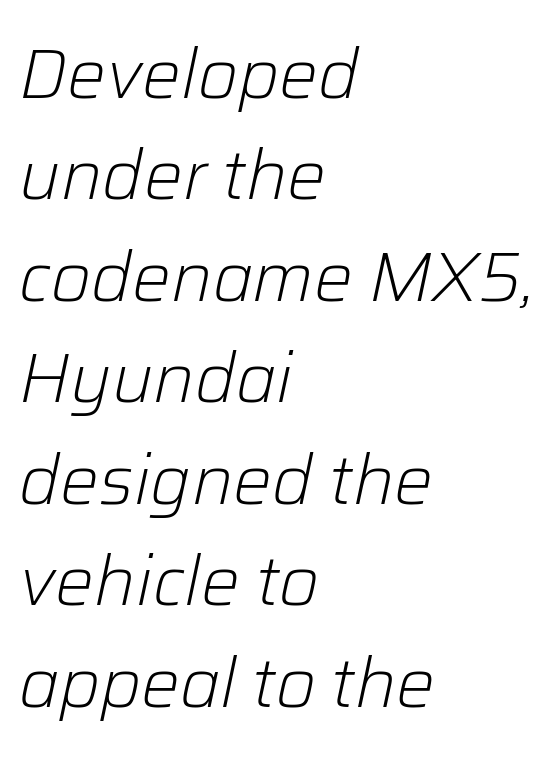
The image shows 69 px light type, italic (leaning right); set left-aligned, normal line spacing (1.47x), normal letter spacing, not underlined; low stroke contrast and a medium x-height.
